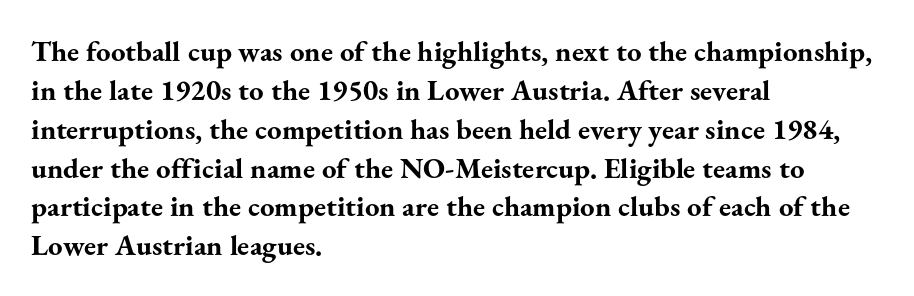
Q: Is the text bold? A: Yes.
Q: Is the text italic (slanted)? A: No, it is upright.
Q: Is the typeface a serif or a sans-serif typeface? A: Serif.
Q: Is the text underlined? A: No.
Q: How is the paragraph aligned? A: Left-aligned.
Q: Is the spacing between letters normal or unusually wide? A: Normal.
Q: Is the spacing between lines tight, normal or loose? A: Normal.
Q: Width (condensed, normal, or wide)? A: Normal.
Q: Stroke contrast? A: Medium.
Q: x-height? A: Small.
Q: Monospaced? A: No.
